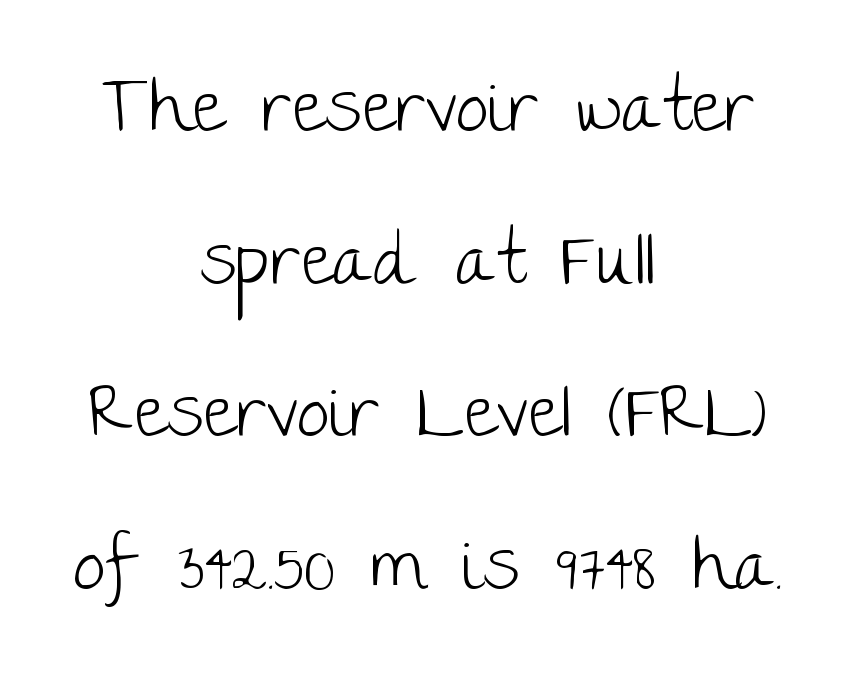
{"serif": "no", "italic": "no", "bold": "no", "weight": "light", "width": "normal", "stroke_contrast": "low", "x_height": "large", "monospaced": "no", "underline": "no", "align": "center", "line_spacing": "loose", "line_spacing_ratio": 2.09, "letter_spacing": "normal", "letter_spacing_em": 0.0, "glyph_px": 73}
